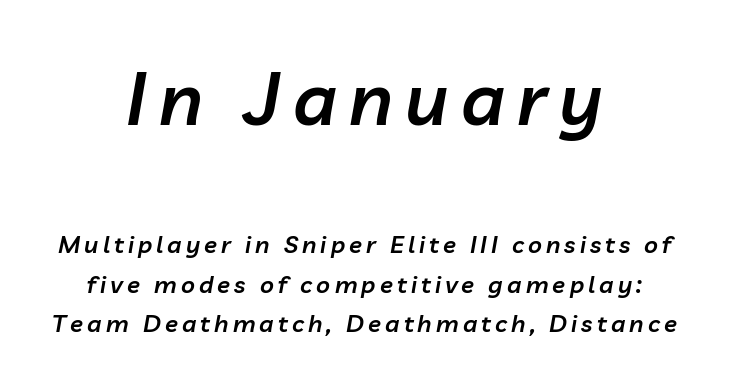
Note: larger setting up top, smaller setting below. Each letter keeps its own natural width here, so spacing adapts to shape. Notice how the stems are inclined rather than vertical — that's the hallmark of italics. These lines carry some extra weight — a demibold, not a full bold. The rag falls on both sides of this text block equally. The space beneath each line is pristine and unruled.
